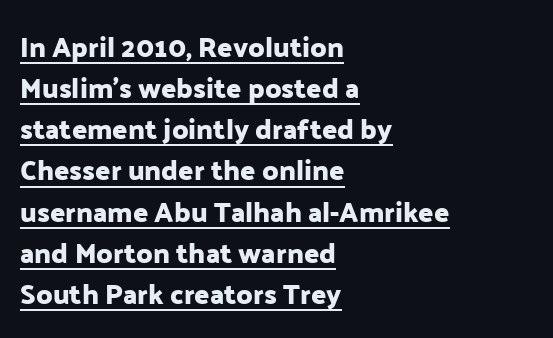
The paragraph has a hard left edge and a soft right edge. Like a heading marked for emphasis, these lines bear an underscore. Are there feet on the stems? There aren't — it's a sans. A normal amount of white space separates one row of letters from the next. You could not count columns in this text — the font is proportionally spaced. Each word holds together tightly as a unit, with standard inter-letter gaps.
